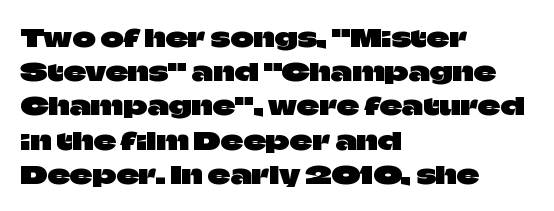
The lettering holds an erect, upright posture throughout. Nobody drew a line under any word here. This rendering uses left alignment, leaving the right contour irregular. Each new line begins a customary step beneath the previous one. Students, note that the glyphs here touch the page at normal intervals.
